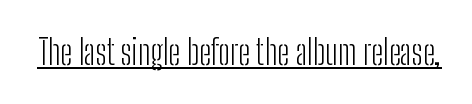
The image shows 34 px light, condensed sans-serif type, upright; set normal letter spacing, underlined; low stroke contrast and a medium x-height.
